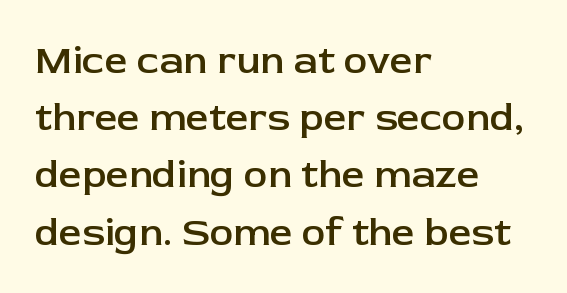
{"serif": "no", "italic": "no", "bold": "semi", "weight": "semibold", "width": "normal", "stroke_contrast": "low", "x_height": "medium", "monospaced": "no", "underline": "no", "align": "left", "line_spacing": "normal", "line_spacing_ratio": 1.43, "letter_spacing": "normal", "letter_spacing_em": 0.0, "glyph_px": 40}
